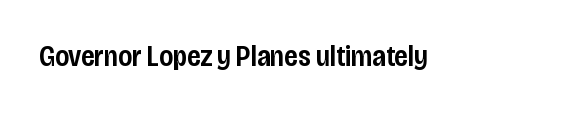
{"serif": "no", "italic": "no", "bold": "semi", "weight": "semibold", "width": "condensed", "stroke_contrast": "low", "x_height": "large", "monospaced": "no", "underline": "no", "letter_spacing": "normal", "letter_spacing_em": 0.0, "glyph_px": 29}
